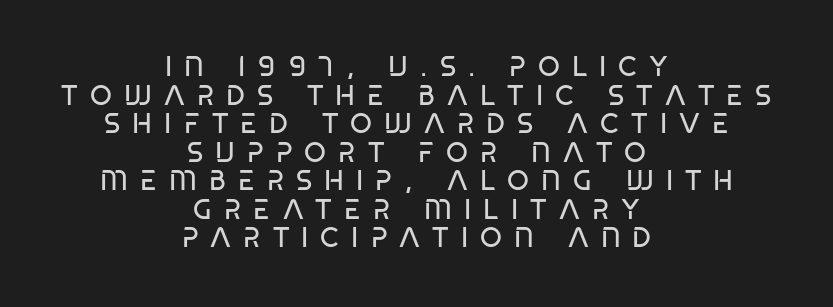
A quiet, ordinary-to-light weight characterises the typeface. Leftover space on each line is divided equally before and after the words. Think of a printed novel: that variable character pitch is what you see here. Check the space under the baseline: it is left empty. Spacing between characters has been opened up far beyond the box default. Students, observe: this is what under-led, compact text looks like.
